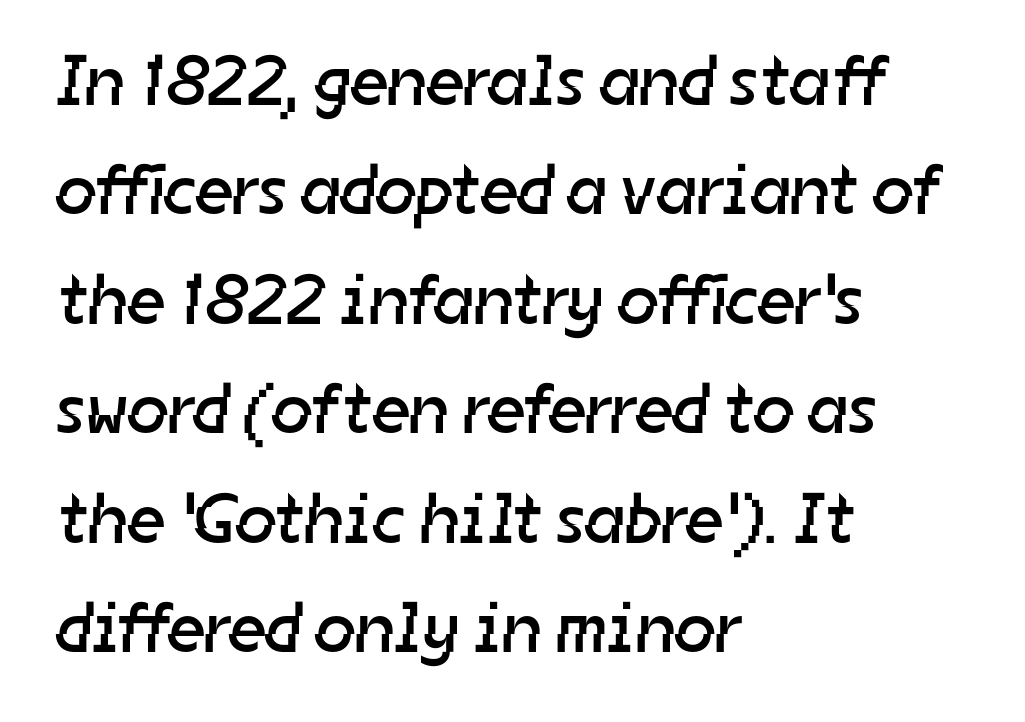
Unlike a traditional serif, this face leaves its strokes unadorned. Spacing verdict: proportional, widths tailored to each character. The paragraph has a hard left edge and a soft right edge. Stems and bowls with no extra thickness — not bold. This sample uses plain, unmodified letter spacing. A normal amount of white space separates one row of letters from the next.
